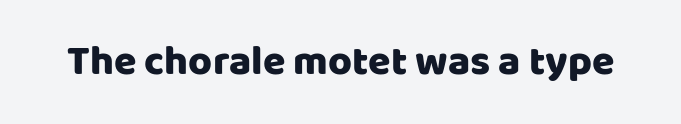
This sample uses plain, unmodified letter spacing. Proportional: the letters do not fall into vertical columns. The zone under the glyphs is completely vacant. The lettering stays uniformly vertical, giving the passage a roman look. Nothing sits at the stroke ends, so this counts as sans-serif.
